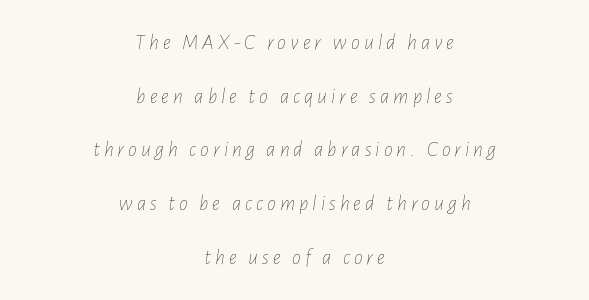
Q: Is the text bold? A: No.
Q: Is the text italic (slanted)? A: Yes, it leans right by about 7 degrees.
Q: Is the text underlined? A: No.
Q: How is the paragraph aligned? A: Centered.
Q: Is the spacing between lines tight, normal or loose? A: Loose.
